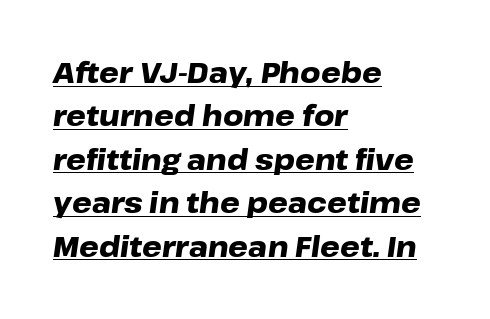
The image shows 28 px heavy, wide type, italic (leaning right); set left-aligned, normal line spacing (1.55x), normal letter spacing, underlined; low stroke contrast and a medium x-height.
